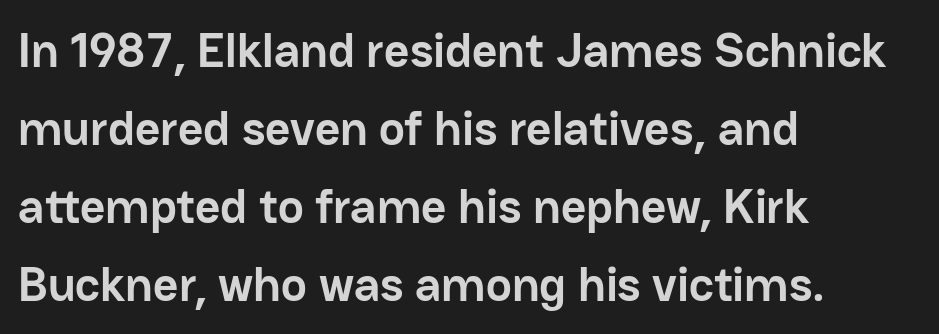
Caption: multi-line text, flush left, ragged right. Spacing verdict: proportional, widths tailored to each character. Weight: bold. Designer's note — italics off, roman on.
